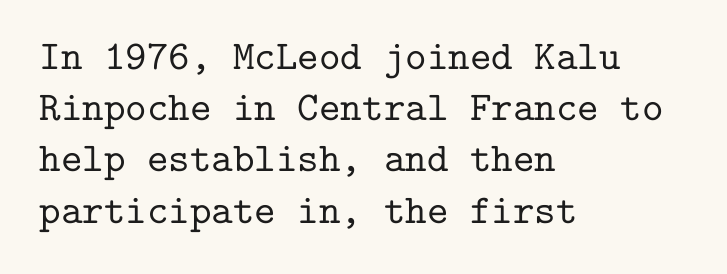
{"serif": "yes", "italic": "no", "width": "normal", "stroke_contrast": "low", "x_height": "medium", "monospaced": "yes", "underline": "no", "align": "left", "line_spacing": "normal", "line_spacing_ratio": 1.25, "letter_spacing": "normal", "letter_spacing_em": 0.0, "glyph_px": 41}
